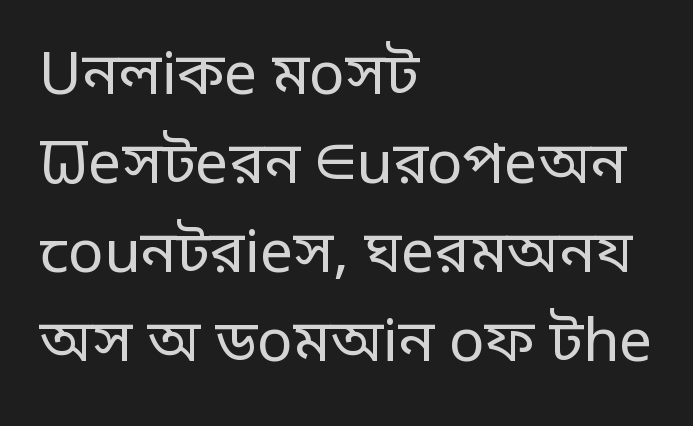
{"serif": "no", "italic": "no", "bold": "no", "weight": "regular", "width": "normal", "stroke_contrast": "low", "x_height": "large", "monospaced": "no", "underline": "no", "align": "left", "line_spacing": "normal", "line_spacing_ratio": 1.51, "letter_spacing": "normal", "letter_spacing_em": 0.0, "glyph_px": 59}
